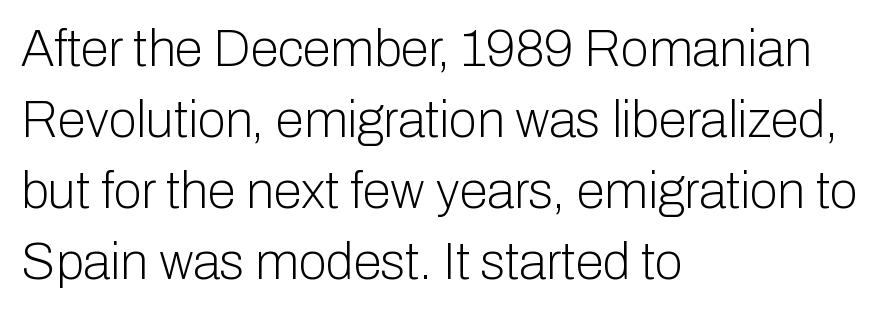
Q: Is the text bold? A: No.
Q: Is the text italic (slanted)? A: No, it is upright.
Q: Is the typeface a serif or a sans-serif typeface? A: Sans-serif.
Q: Is the text underlined? A: No.
Q: How is the paragraph aligned? A: Left-aligned.
Q: Is the spacing between letters normal or unusually wide? A: Normal.
Q: Is the spacing between lines tight, normal or loose? A: Normal.
Q: Width (condensed, normal, or wide)? A: Normal.
Q: Stroke contrast? A: Low.
Q: x-height? A: Medium.
Q: Monospaced? A: No.
